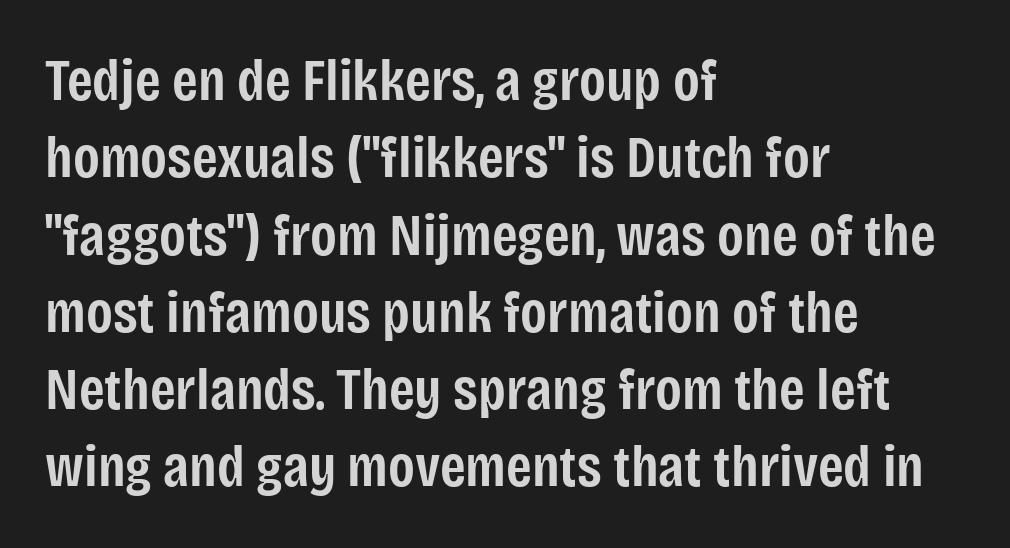
The image shows 59 px semibold, condensed sans-serif type, upright; set left-aligned, normal line spacing (1.31x), normal letter spacing, not underlined; low stroke contrast and a large x-height.
